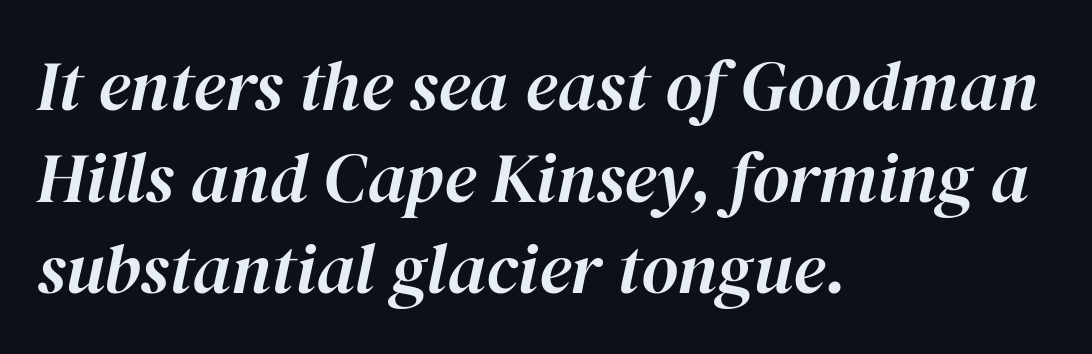
Q: Is the text italic (slanted)? A: Yes, it leans right by about 12 degrees.
Q: Is the text underlined? A: No.
Q: How is the paragraph aligned? A: Left-aligned.
Q: Is the spacing between letters normal or unusually wide? A: Normal.
Q: Is the spacing between lines tight, normal or loose? A: Normal.
Q: Width (condensed, normal, or wide)? A: Normal.
Q: Stroke contrast? A: High.
Q: x-height? A: Medium.
Q: Monospaced? A: No.
